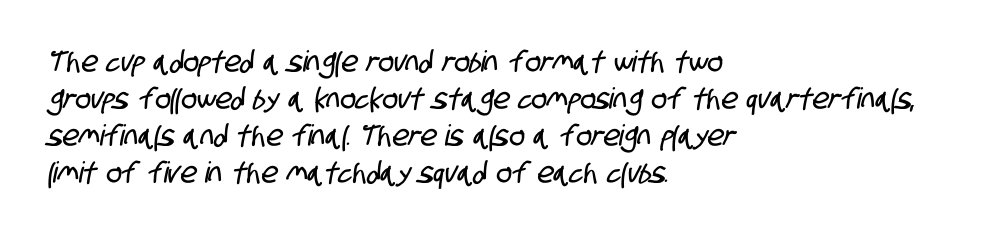
Q: Is the typeface a serif or a sans-serif typeface? A: Sans-serif.
Q: Is the text underlined? A: No.
Q: How is the paragraph aligned? A: Left-aligned.
Q: Is the spacing between letters normal or unusually wide? A: Normal.
Q: Is the spacing between lines tight, normal or loose? A: Normal.
Q: Width (condensed, normal, or wide)? A: Condensed.
Q: Stroke contrast? A: Low.
Q: x-height? A: Large.
Q: Monospaced? A: No.
